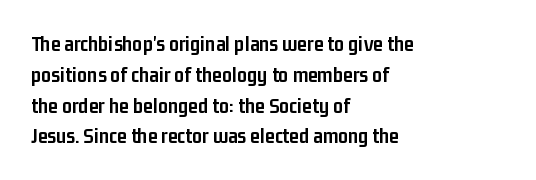
The image shows 22 px bold type, upright; set left-aligned, normal line spacing (1.4x), normal letter spacing, not underlined.
